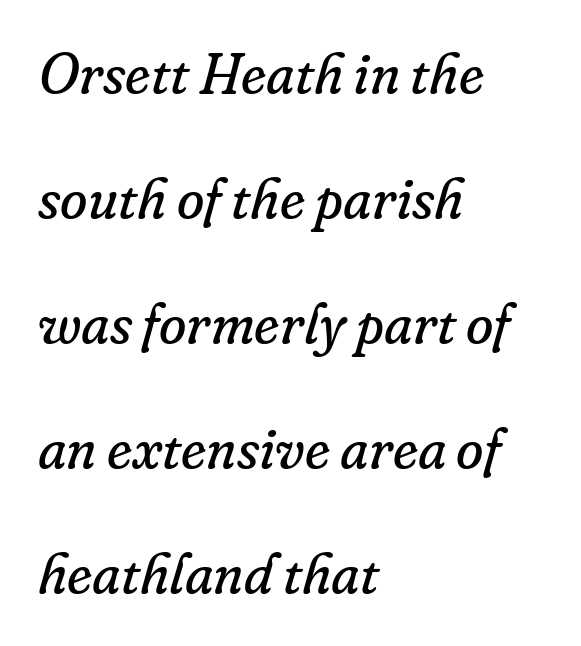
On a weight scale, this lands at 450 or below. Only glyphs here, with clear space below each row. This sample uses an oblique cut, with every glyph tilted off the vertical. Loosely led — the rows are spread out.
